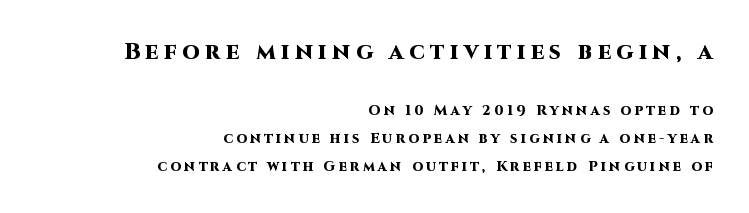
Q: Is the text bold? A: Yes.
Q: Is the text italic (slanted)? A: No, it is upright.
Q: Is the text underlined? A: No.
Q: How is the paragraph aligned? A: Right-aligned.
Q: Is the spacing between letters normal or unusually wide? A: Unusually wide.
Q: Is the spacing between lines tight, normal or loose? A: Loose.
Q: Which block of text is set in a larger size, the first (top) or the second (bottom)? A: The first (top) one.
